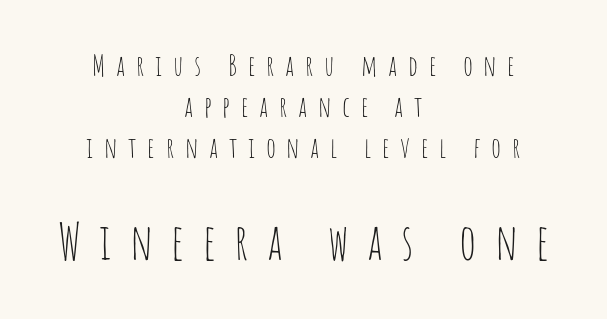
The letters advance in unequal steps, a hallmark of proportional type. Regarding leading, the lines here are spaced in the standard way. Is the letter spacing exaggerated? Yes — the characters are pushed far apart. Does the lettering tilt? It doesn't — this is upright.
